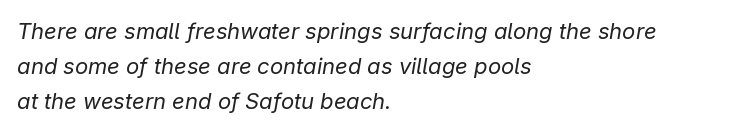
{"italic": "yes", "lean": "right", "slant_degrees": 9, "bold": "no", "underline": "no", "align": "left", "line_spacing": "normal", "line_spacing_ratio": 1.58, "letter_spacing": "normal", "letter_spacing_em": 0.0, "glyph_px": 22}
